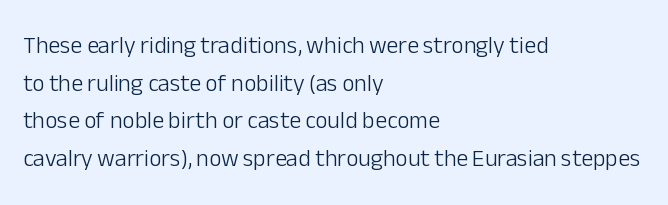
The image shows 24 px text type, upright; set left-aligned, normal line spacing (1.57x), normal letter spacing, not underlined.
